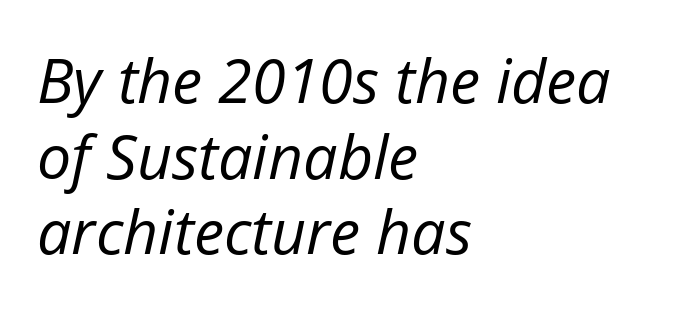
{"italic": "yes", "lean": "right", "slant_degrees": 12, "bold": "no", "weight": "regular", "width": "normal", "stroke_contrast": "low", "x_height": "medium", "monospaced": "no", "underline": "no", "align": "left", "line_spacing_ratio": 1.24, "letter_spacing": "normal", "letter_spacing_em": 0.0, "glyph_px": 61}
